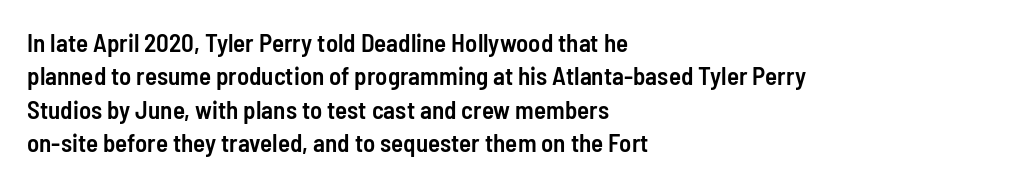
The image shows 25 px text type, upright; set left-aligned, normal line spacing (1.34x), normal letter spacing, not underlined.
